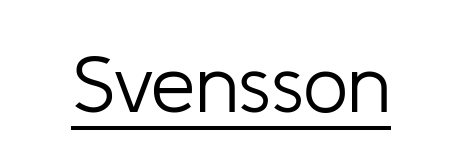
{"serif": "no", "italic": "no", "bold": "no", "weight": "light", "width": "normal", "stroke_contrast": "low", "x_height": "medium", "monospaced": "no", "underline": "yes", "letter_spacing": "normal", "letter_spacing_em": 0.0, "glyph_px": 80}
